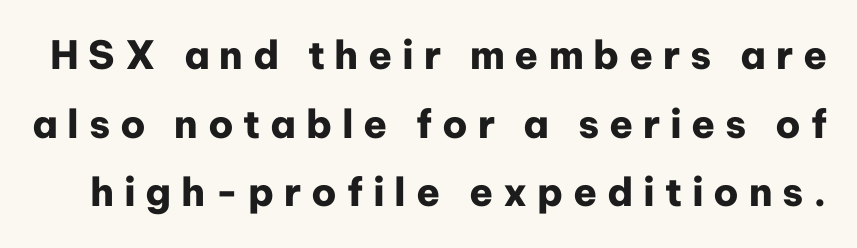
Q: Is the text bold? A: Yes.
Q: Is the text italic (slanted)? A: No, it is upright.
Q: Is the typeface a serif or a sans-serif typeface? A: Sans-serif.
Q: Is the text underlined? A: No.
Q: Is the spacing between letters normal or unusually wide? A: Unusually wide.
Q: Width (condensed, normal, or wide)? A: Normal.
Q: Stroke contrast? A: Low.
Q: x-height? A: Medium.
Q: Monospaced? A: No.
